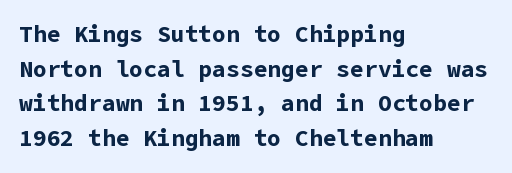
{"italic": "no", "bold": "yes", "underline": "no", "align": "left", "line_spacing": "normal", "line_spacing_ratio": 1.51, "letter_spacing": "normal", "letter_spacing_em": 0.0, "glyph_px": 23}
